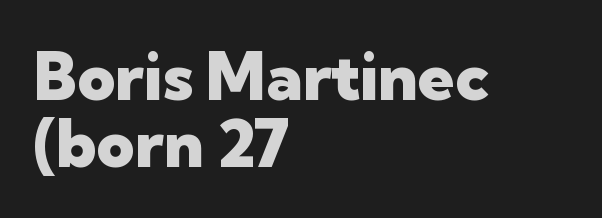
The image shows 66 px heavy sans-serif type, upright; set left-aligned, tight line spacing (1.01x), normal letter spacing, not underlined; low stroke contrast and a medium x-height.
